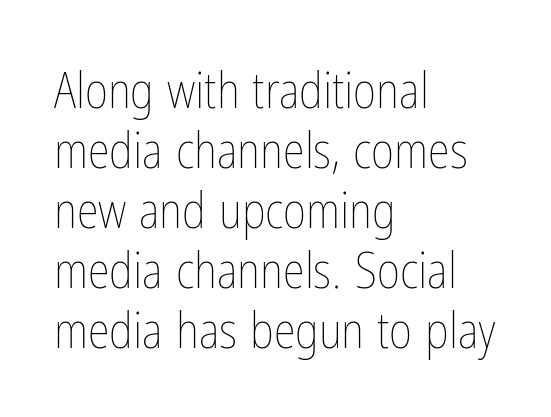
Q: Is the text bold? A: No.
Q: Is the text italic (slanted)? A: No, it is upright.
Q: Is the text underlined? A: No.
Q: How is the paragraph aligned? A: Left-aligned.
Q: Is the spacing between letters normal or unusually wide? A: Normal.
Q: Width (condensed, normal, or wide)? A: Condensed.
Q: Stroke contrast? A: Low.
Q: x-height? A: Medium.
Q: Monospaced? A: No.
